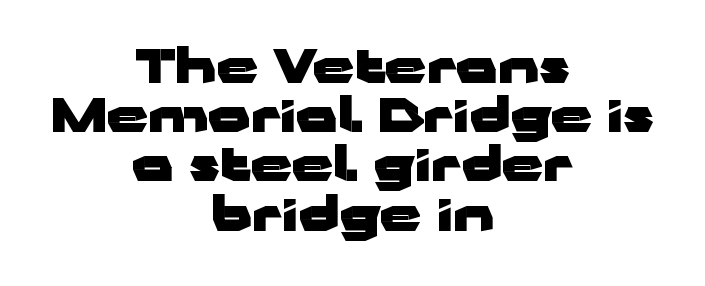
Q: Is the text bold? A: Yes.
Q: Is the text italic (slanted)? A: No, it is upright.
Q: Is the typeface a serif or a sans-serif typeface? A: Sans-serif.
Q: Is the text underlined? A: No.
Q: How is the paragraph aligned? A: Centered.
Q: Is the spacing between letters normal or unusually wide? A: Normal.
Q: Is the spacing between lines tight, normal or loose? A: Tight.
Q: Width (condensed, normal, or wide)? A: Wide.
Q: Stroke contrast? A: Low.
Q: x-height? A: Medium.
Q: Monospaced? A: No.
